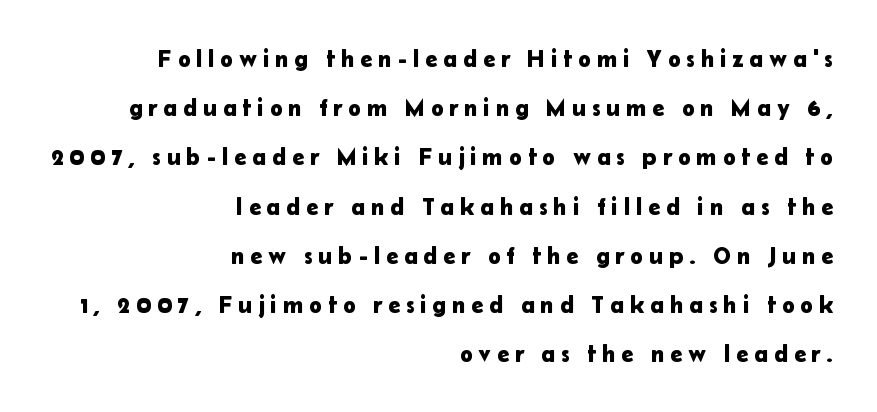
Quick note: underline off. One-word summary of the alignment: right. There is plenty of visible air inserted between adjacent glyphs. Style check: upright. Quick note: interline space is abundant.
